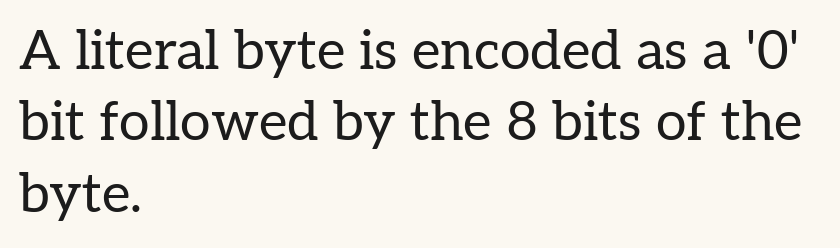
{"serif": "yes", "italic": "no", "bold": "no", "weight": "regular", "width": "normal", "stroke_contrast": "low", "x_height": "medium", "monospaced": "no", "underline": "no", "align": "left", "line_spacing": "normal", "line_spacing_ratio": 1.3, "letter_spacing": "normal", "letter_spacing_em": 0.0, "glyph_px": 55}
